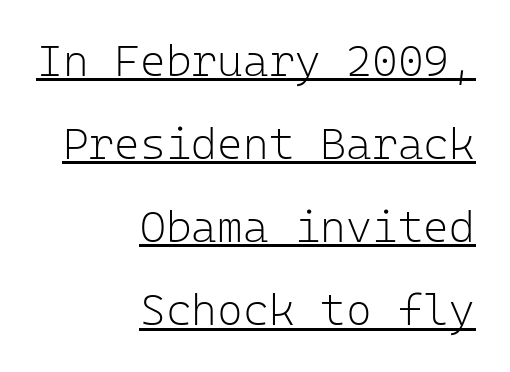
The image shows 44 px light sans-serif type, upright, monospaced; set right-aligned, line spacing 1.89x, normal letter spacing, underlined; low stroke contrast and a medium x-height.
